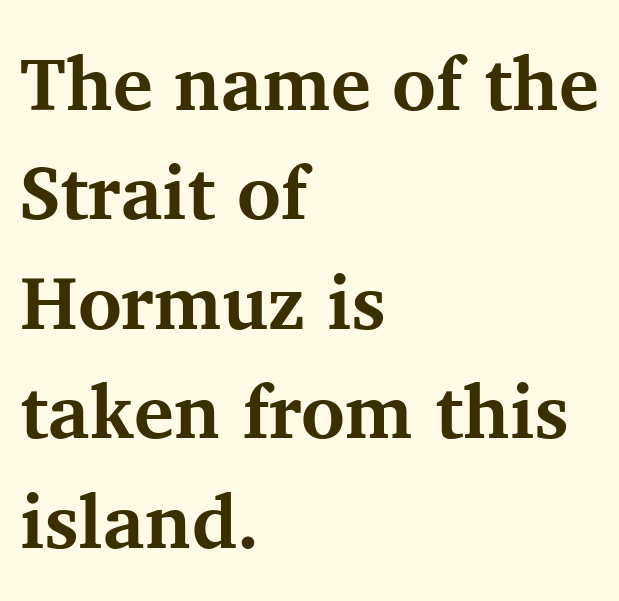
{"serif": "yes", "italic": "no", "bold": "yes", "weight": "bold", "width": "normal", "stroke_contrast": "medium", "x_height": "medium", "monospaced": "no", "underline": "no", "align": "left", "line_spacing": "normal", "line_spacing_ratio": 1.46, "letter_spacing": "normal", "letter_spacing_em": 0.0, "glyph_px": 75}
